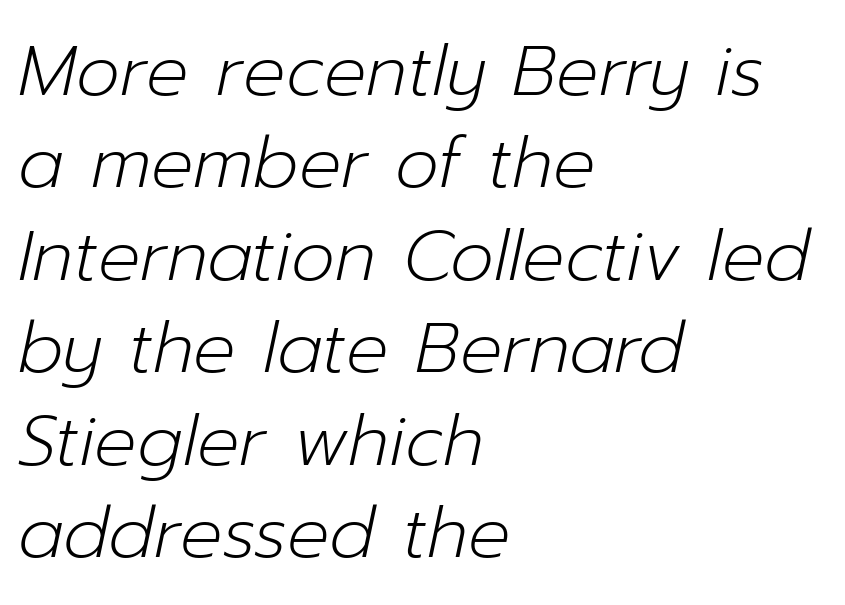
The image shows 70 px light type, italic (leaning right); set left-aligned, normal line spacing (1.32x), normal letter spacing, not underlined; low stroke contrast and a medium x-height.
